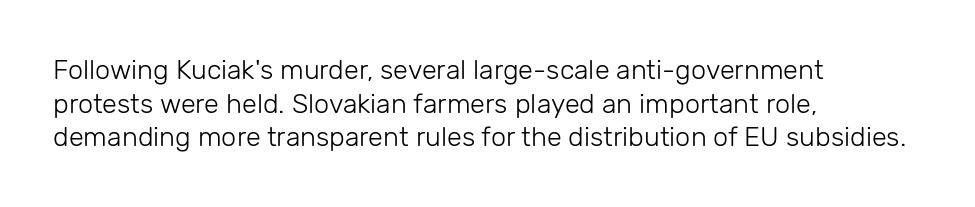
{"italic": "no", "bold": "no", "underline": "no", "align": "left", "line_spacing": "normal", "line_spacing_ratio": 1.25, "letter_spacing": "normal", "letter_spacing_em": 0.0, "glyph_px": 27}
